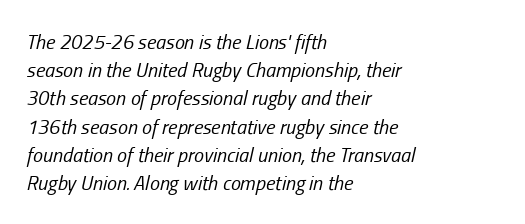
Nothing unusual about the tracking: characters are spaced as the font intends. An italicized treatment has been applied to the whole sample. The baseline area is clear. Is there much room between lines? A standard amount, neither cramped nor airy. The weight tops out at a normal text grade. Notice how the passage keeps a crisp vertical edge on the left only.
